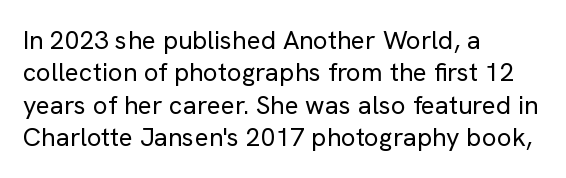
Q: Is the text bold? A: No.
Q: Is the text italic (slanted)? A: No, it is upright.
Q: Is the text underlined? A: No.
Q: How is the paragraph aligned? A: Left-aligned.
Q: Is the spacing between letters normal or unusually wide? A: Normal.
Q: Is the spacing between lines tight, normal or loose? A: Normal.
